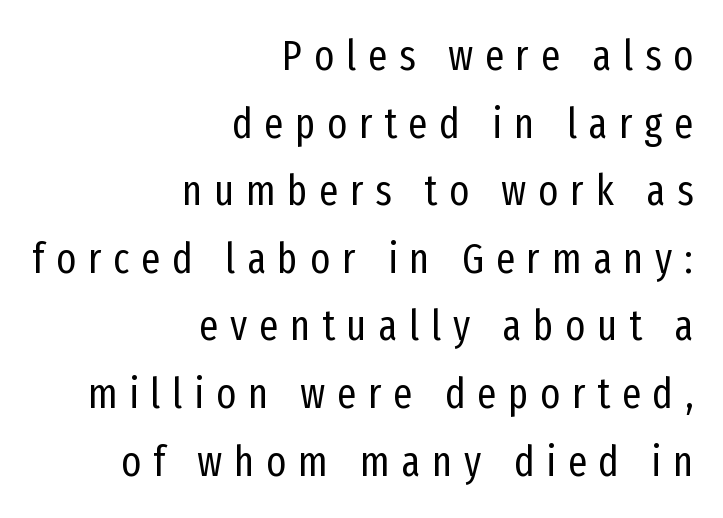
Q: Is the text bold? A: No.
Q: Is the text italic (slanted)? A: No, it is upright.
Q: Is the typeface a serif or a sans-serif typeface? A: Sans-serif.
Q: Is the text underlined? A: No.
Q: How is the paragraph aligned? A: Right-aligned.
Q: Is the spacing between letters normal or unusually wide? A: Unusually wide.
Q: Is the spacing between lines tight, normal or loose? A: Normal.
Q: Width (condensed, normal, or wide)? A: Condensed.
Q: Stroke contrast? A: Low.
Q: x-height? A: Medium.
Q: Monospaced? A: No.
